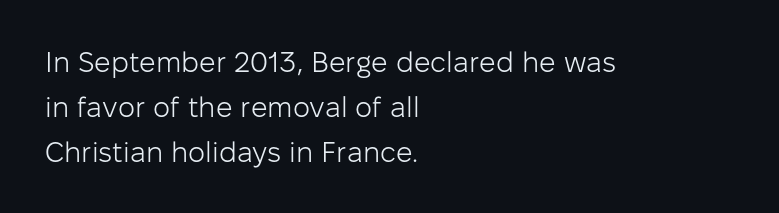
{"serif": "no", "italic": "no", "bold": "no", "weight": "light", "width": "normal", "stroke_contrast": "low", "x_height": "medium", "monospaced": "no", "underline": "no", "align": "left", "line_spacing": "normal", "line_spacing_ratio": 1.55, "letter_spacing": "normal", "letter_spacing_em": 0.0, "glyph_px": 29}
